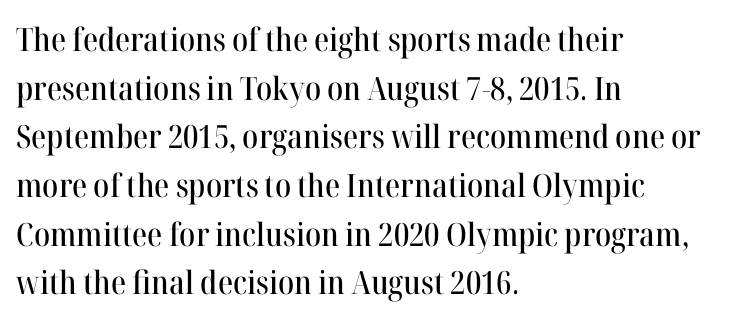
The image shows 32 px serif type, upright; set left-aligned, normal line spacing (1.52x), normal letter spacing, not underlined; high stroke contrast and a medium x-height.
